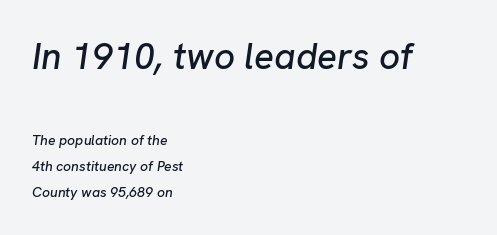
Nothing unusual about the tracking: characters are spaced as the font intends. These lines are rendered in a variable-pitch font. All the whitespace from short lines collects on the right. Anything drawn beneath the words? Only blank space. Style check: oblique.
